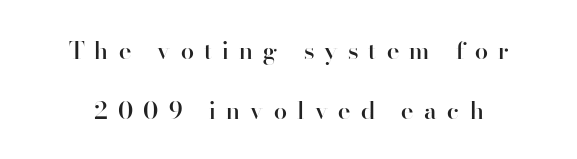
{"italic": "no", "bold": "semi", "underline": "no", "line_spacing": "loose", "line_spacing_ratio": 2.48, "letter_spacing": "wide", "letter_spacing_em": 0.43, "glyph_px": 24}
